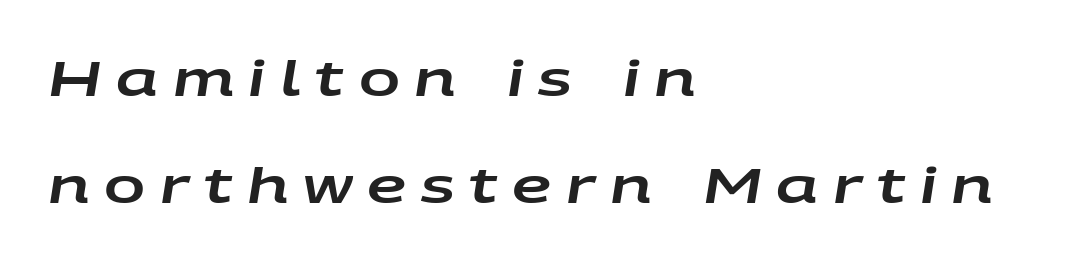
The area under the type is left untouched. The lines are spread far apart with generous leading. These lines are rendered in a variable-pitch font. What stands out about the letter spacing? Its width — letters are far apart.
